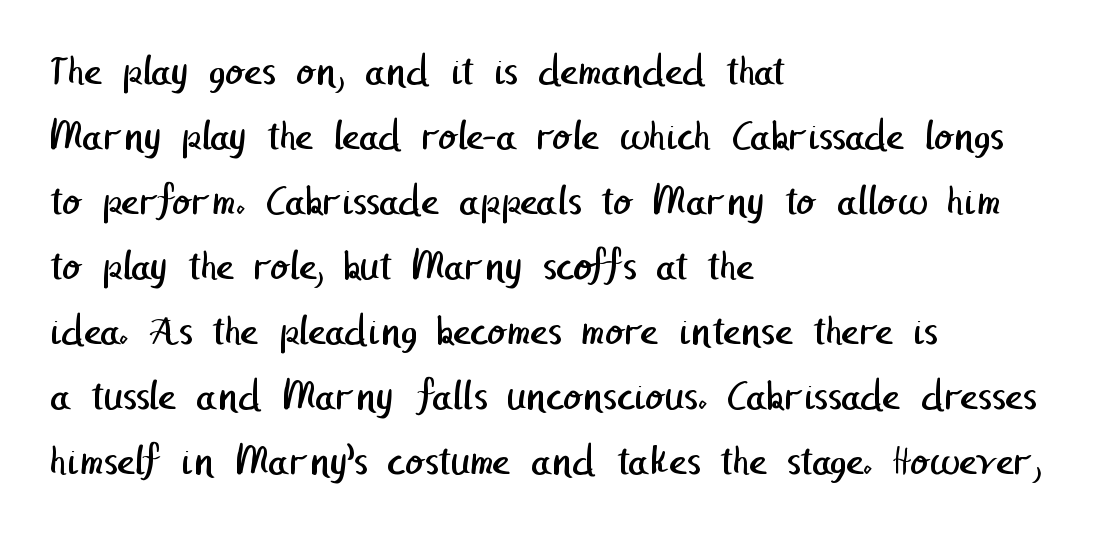
The image shows 43 px regular-weight sans-serif type; set left-aligned, normal line spacing (1.51x), normal letter spacing, not underlined; low stroke contrast and a medium x-height.
